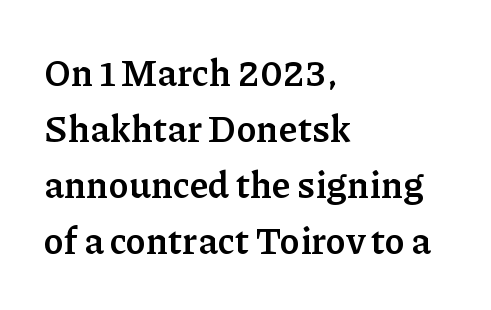
The image shows 37 px semibold serif type, upright; set left-aligned, normal line spacing (1.51x), normal letter spacing, not underlined; low stroke contrast and a medium x-height.
